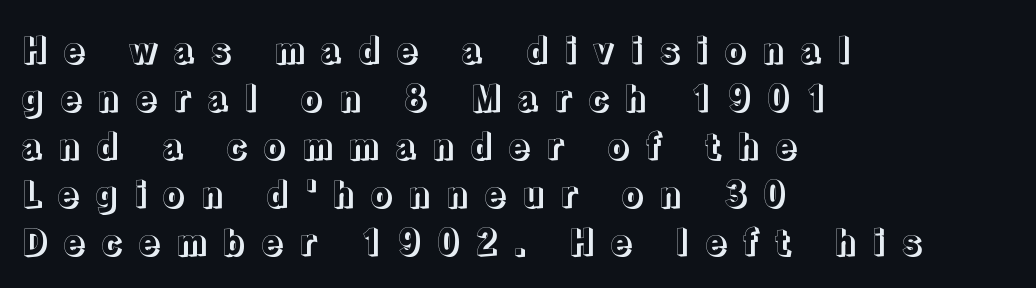
{"italic": "no", "width": "normal", "x_height": "medium", "monospaced": "no", "underline": "no", "align": "left", "line_spacing": "normal", "line_spacing_ratio": 1.37, "letter_spacing": "wide", "letter_spacing_em": 0.46, "glyph_px": 35}
